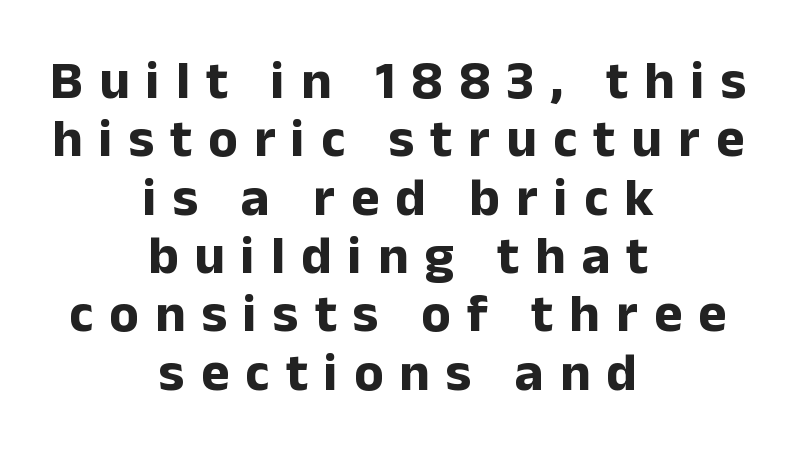
The typography opts for an upright posture over an oblique one. Leading is clearly below the norm, producing a dense column. Looks like regular typesetting: each glyph gets only the width it needs. The strokes are fattened all the way to bold.
